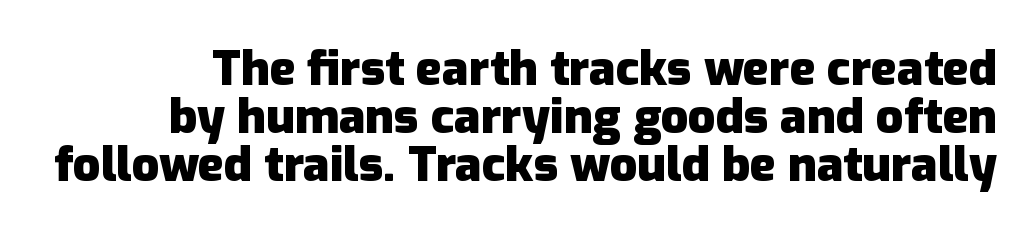
{"serif": "no", "italic": "no", "bold": "yes", "weight": "heavy", "width": "normal", "stroke_contrast": "low", "x_height": "medium", "monospaced": "no", "underline": "no", "line_spacing": "tight", "line_spacing_ratio": 1.0, "letter_spacing": "normal", "letter_spacing_em": 0.0, "glyph_px": 48}
